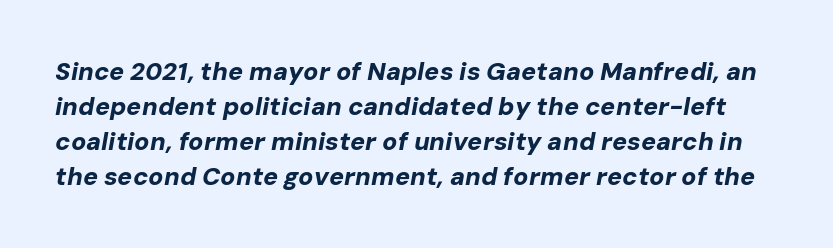
The rendering applies a slant to the glyphs. These words are printed bold, with thick strokes throughout. A typesetter would call this zero additional tracking. Vertically, the passage feels balanced, rows spaced as you'd expect.
